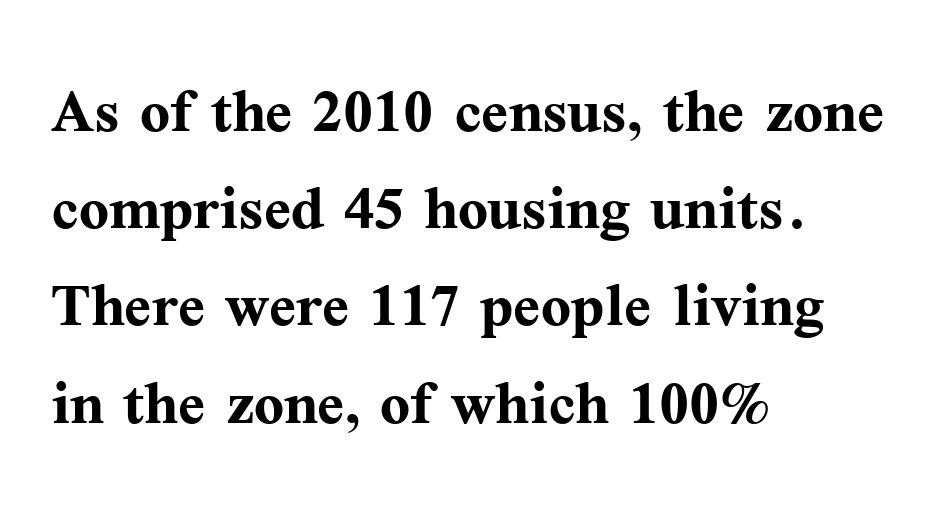
The image shows 79 px semibold serif type, upright; set left-aligned, line spacing 1.23x, normal letter spacing, not underlined; medium stroke contrast and a medium x-height.
